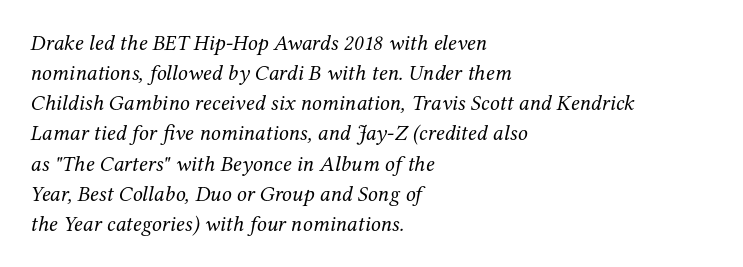
{"italic": "yes", "lean": "right", "slant_degrees": 12, "bold": "no", "underline": "no", "align": "left", "line_spacing": "normal", "line_spacing_ratio": 1.37, "letter_spacing": "normal", "letter_spacing_em": 0.0, "glyph_px": 22}
